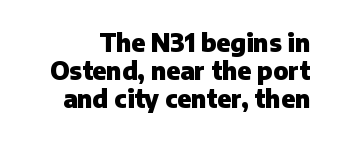
Short note: letters normally spaced. Is the type bold? Yes — the strokes are clearly thick and heavy. The gap between lines stays unmarked. Italic: no, the glyphs are upright roman.
